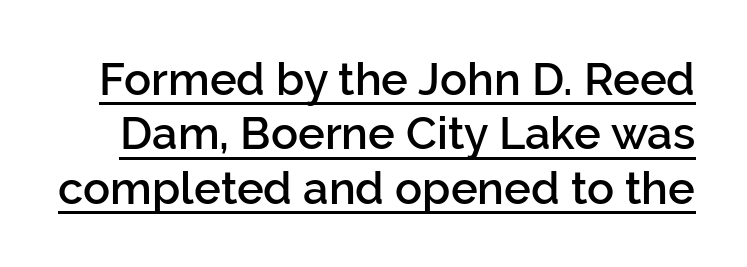
Q: Is the text bold? A: Semi-bold.
Q: Is the text italic (slanted)? A: No, it is upright.
Q: Is the typeface a serif or a sans-serif typeface? A: Sans-serif.
Q: Is the text underlined? A: Yes.
Q: Is the spacing between letters normal or unusually wide? A: Normal.
Q: Width (condensed, normal, or wide)? A: Normal.
Q: Stroke contrast? A: Low.
Q: x-height? A: Medium.
Q: Monospaced? A: No.
